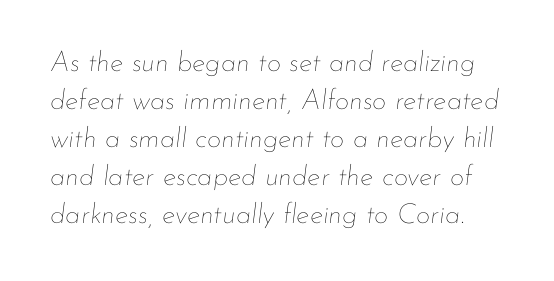
Students, observe: this is what conventionally led text looks like. Think of a printed novel: that variable character pitch is what you see here. Nothing heavy about these letters — not bold at all. The space directly below the letters is spotless. Is the type slanted? Yes — the strokes lean at a clear angle. Spacing between characters is what you'd get straight out of the box.
